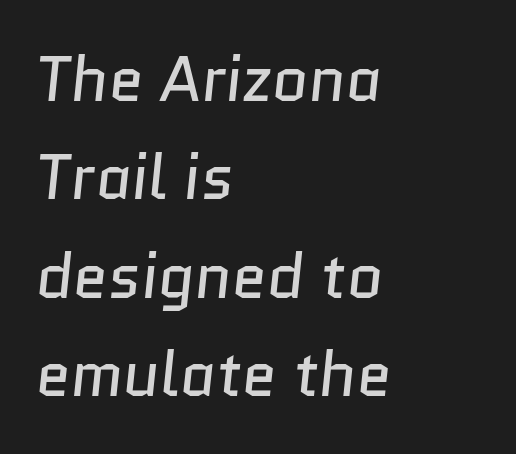
Compared with a typical body face, this is equally light or lighter still. The area under the type is left untouched. The passage shown is typed in a proportional face where columns would drift. Does extra space separate the letters? No, they use regular spacing.
